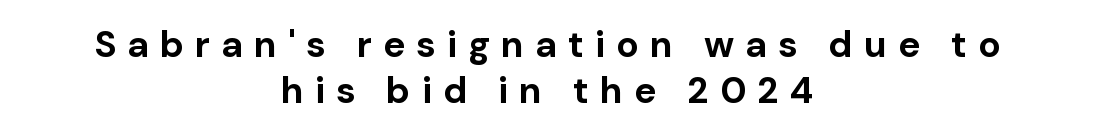
The image shows 37 px bold sans-serif type, upright; set centered, line spacing 1.24x, unusually wide letter spacing (+0.3 em), not underlined; low stroke contrast and a medium x-height.
